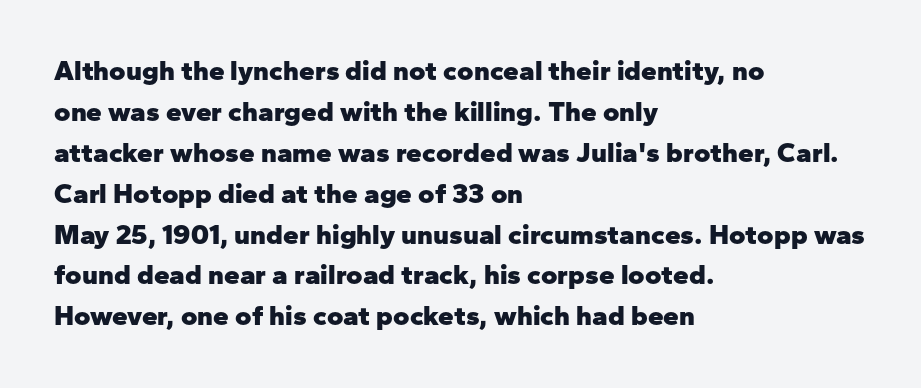
Q: Is the text bold? A: Yes.
Q: Is the text italic (slanted)? A: No, it is upright.
Q: Is the typeface a serif or a sans-serif typeface? A: Sans-serif.
Q: Is the text underlined? A: No.
Q: How is the paragraph aligned? A: Left-aligned.
Q: Is the spacing between letters normal or unusually wide? A: Normal.
Q: Is the spacing between lines tight, normal or loose? A: Normal.
Q: Width (condensed, normal, or wide)? A: Normal.
Q: Stroke contrast? A: Low.
Q: x-height? A: Medium.
Q: Monospaced? A: No.
